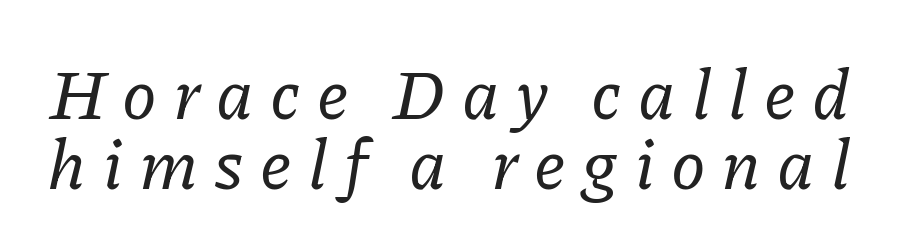
Spacing verdict: proportional, widths tailored to each character. Successive baselines arrive quickly, one right under another. Clear beneath every line of the passage. If you drew a line through each stem, it would be angled. What kind of face is this? One with serifs. Letter spacing: wide.
